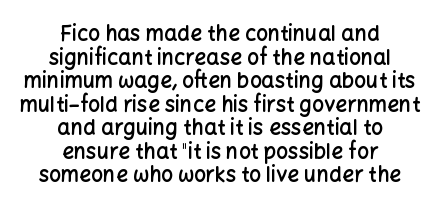
{"italic": "no", "bold": "semi", "underline": "no", "align": "center", "line_spacing": "tight", "line_spacing_ratio": 1.12, "letter_spacing": "normal", "letter_spacing_em": 0.0, "glyph_px": 21}
